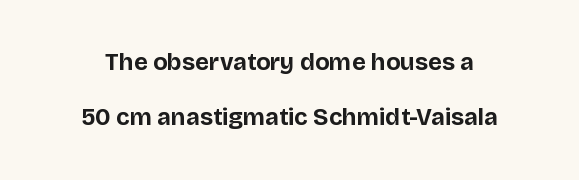
Q: Is the text bold? A: Yes.
Q: Is the text italic (slanted)? A: No, it is upright.
Q: Is the text underlined? A: No.
Q: Is the spacing between letters normal or unusually wide? A: Normal.
Q: Is the spacing between lines tight, normal or loose? A: Loose.
